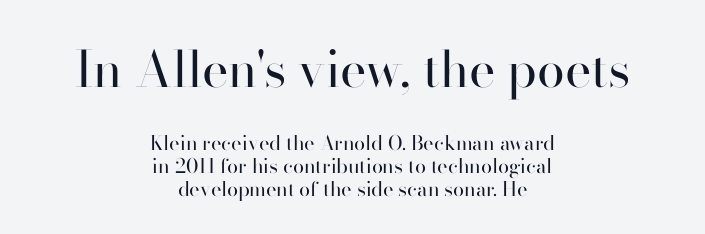
Font category for this specimen: sans-serif. Here the first block reads like a headline and the second like body copy. Weight: in the light-to-regular range. The string is rendered with underlining switched off. Spacing verdict: proportional, widths tailored to each character.
